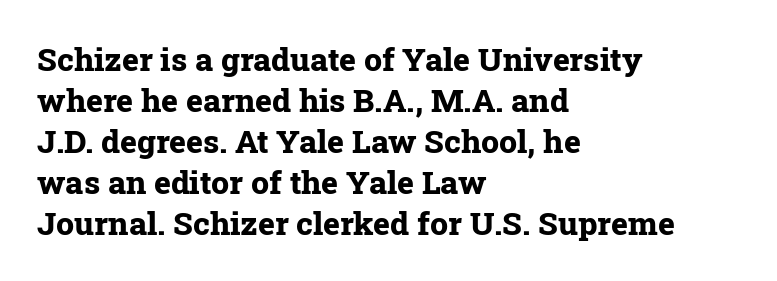
The designer went with a serif here, giving each stem small feet. The specimen reads as upright at a glance. Spacing verdict: proportional, widths tailored to each character. Pretty heavy lettering here — definitely bold.
